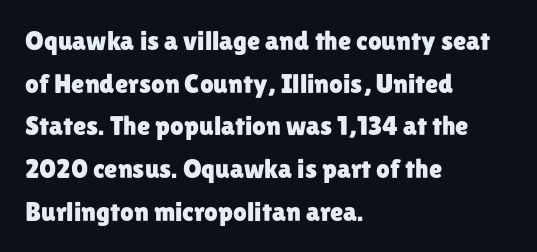
The words here are not underlined. Upright lettering throughout. This rendering leaves character spacing at its baseline value. These lines stack with their left ends in a neat column. Vertical spacing — default.
